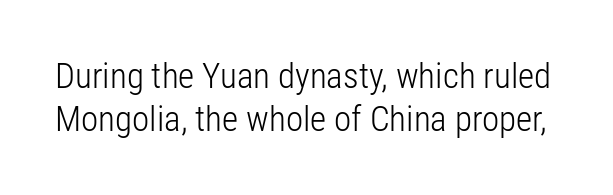
{"serif": "no", "italic": "no", "bold": "no", "weight": "light", "width": "condensed", "stroke_contrast": "low", "x_height": "medium", "monospaced": "no", "underline": "no", "line_spacing_ratio": 1.22, "letter_spacing": "normal", "letter_spacing_em": 0.0, "glyph_px": 35}
